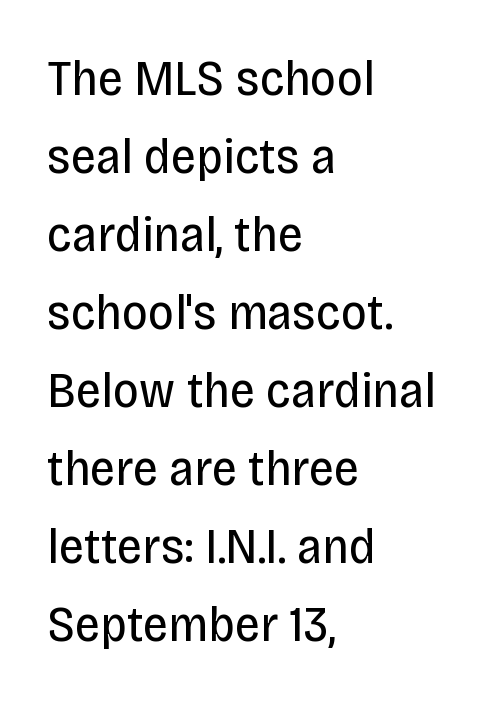
Letter spacing: default. Where is the straight margin? On the left. This reads as an unemphasized weight, regular at the heaviest. Unlike a traditional serif, this face leaves its strokes unadorned.
